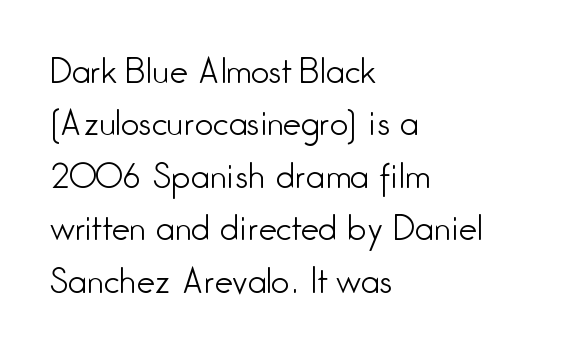
Q: Is the text bold? A: No.
Q: Is the text italic (slanted)? A: No, it is upright.
Q: Is the typeface a serif or a sans-serif typeface? A: Sans-serif.
Q: Is the text underlined? A: No.
Q: How is the paragraph aligned? A: Left-aligned.
Q: Is the spacing between letters normal or unusually wide? A: Normal.
Q: Is the spacing between lines tight, normal or loose? A: Normal.
Q: Width (condensed, normal, or wide)? A: Condensed.
Q: Stroke contrast? A: Low.
Q: x-height? A: Medium.
Q: Monospaced? A: No.
